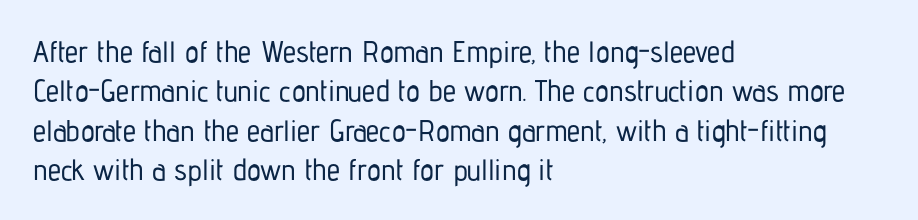
Q: Is the text italic (slanted)? A: No, it is upright.
Q: Is the typeface a serif or a sans-serif typeface? A: Sans-serif.
Q: Is the text underlined? A: No.
Q: How is the paragraph aligned? A: Left-aligned.
Q: Is the spacing between letters normal or unusually wide? A: Normal.
Q: Is the spacing between lines tight, normal or loose? A: Normal.
Q: Width (condensed, normal, or wide)? A: Condensed.
Q: Stroke contrast? A: Low.
Q: x-height? A: Medium.
Q: Monospaced? A: No.
